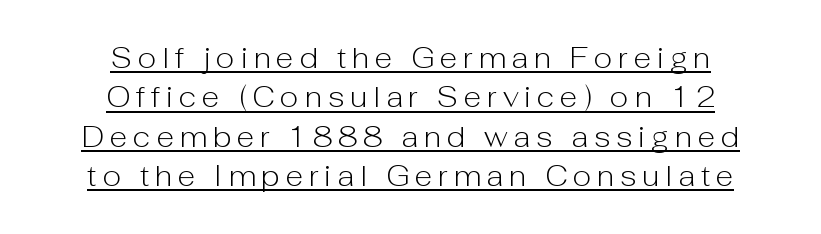
The image shows 29 px light sans-serif type, upright; set centered, normal line spacing (1.36x), unusually wide letter spacing (+0.2 em), underlined; low stroke contrast and a medium x-height.
